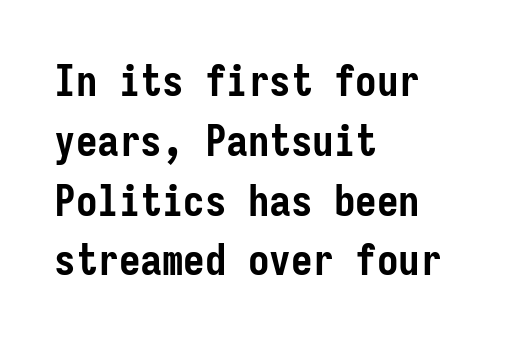
The image shows 43 px semibold, condensed sans-serif type, upright, monospaced; set left-aligned, normal line spacing (1.39x), normal letter spacing, not underlined; low stroke contrast and a medium x-height.
